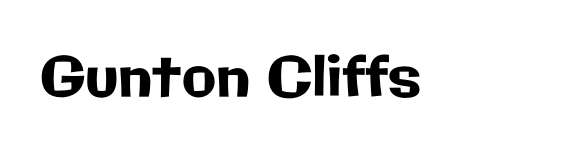
{"serif": "no", "italic": "no", "width": "normal", "stroke_contrast": "low", "x_height": "medium", "monospaced": "no", "underline": "no", "letter_spacing": "normal", "letter_spacing_em": 0.0, "glyph_px": 56}
